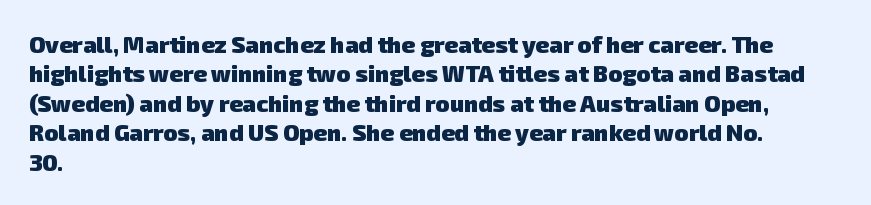
{"bold": "yes", "underline": "no", "align": "left", "line_spacing": "normal", "line_spacing_ratio": 1.28, "letter_spacing": "normal", "letter_spacing_em": 0.0, "glyph_px": 23}
